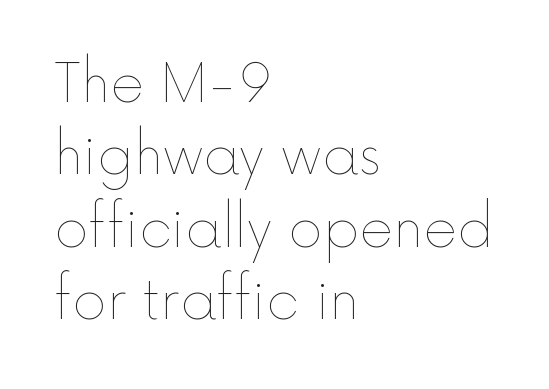
Counters stay open thanks to moderate or lighter strokes. There is no visible air inserted between adjacent glyphs. The passage shown is typed in a proportional face where columns would drift. Rendered with straight, roman letterforms.
